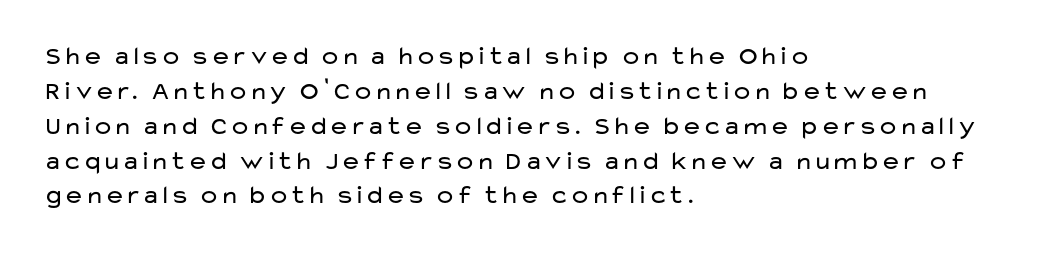
Q: Is the text bold? A: No.
Q: Is the text italic (slanted)? A: No, it is upright.
Q: Is the text underlined? A: No.
Q: How is the paragraph aligned? A: Left-aligned.
Q: Is the spacing between letters normal or unusually wide? A: Normal.
Q: Is the spacing between lines tight, normal or loose? A: Normal.
